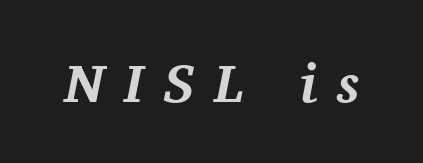
{"serif": "yes", "italic": "yes", "lean": "right", "slant_degrees": 11, "bold": "yes", "weight": "bold", "width": "normal", "stroke_contrast": "medium", "x_height": "medium", "monospaced": "no", "underline": "no", "letter_spacing": "wide", "letter_spacing_em": 0.37, "glyph_px": 54}
